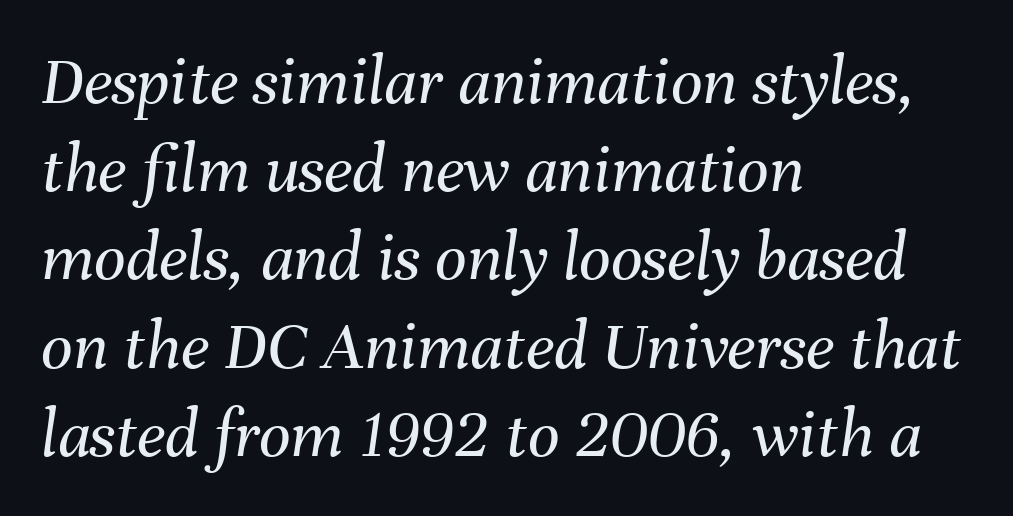
The image shows 70 px regular-weight type, italic (leaning right); set left-aligned, normal line spacing (1.26x), normal letter spacing, not underlined; medium stroke contrast and a medium x-height.
